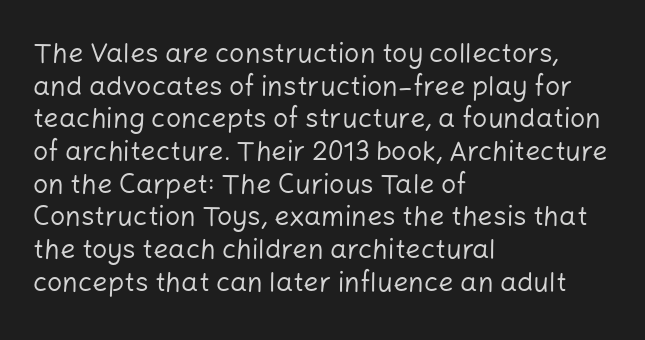
{"italic": "no", "bold": "no", "underline": "no", "align": "left", "line_spacing_ratio": 1.21, "letter_spacing": "normal", "letter_spacing_em": 0.0, "glyph_px": 27}
